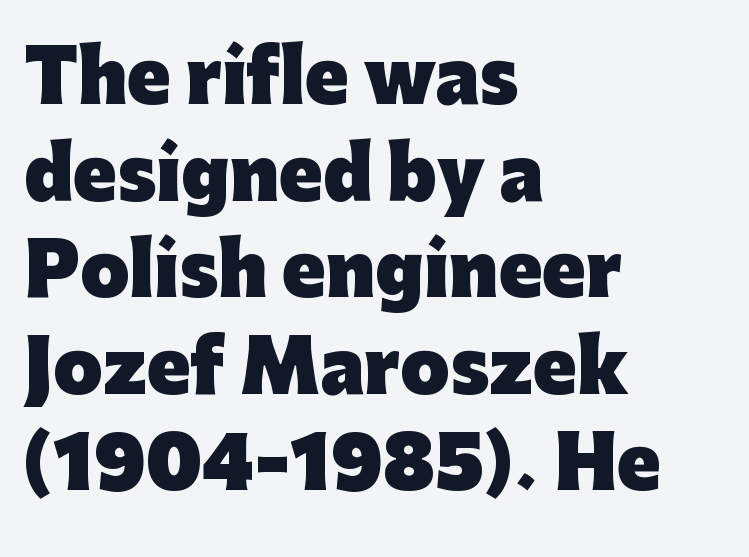
Regular leading. Varying glyph widths throughout — classic text-font behaviour. The letterforms sit shoulder to shoulder at normal distance. This rendering uses left alignment, leaving the right contour irregular. The letters carry no serifs — their stems end cleanly without finishing strokes.
